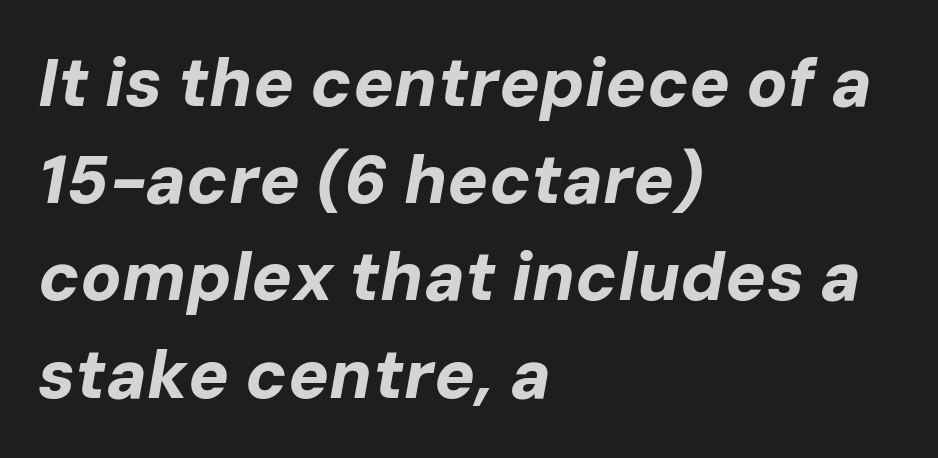
The image shows 68 px bold type, italic (leaning right); set left-aligned, normal line spacing (1.43x), normal letter spacing, not underlined; low stroke contrast and a medium x-height.
